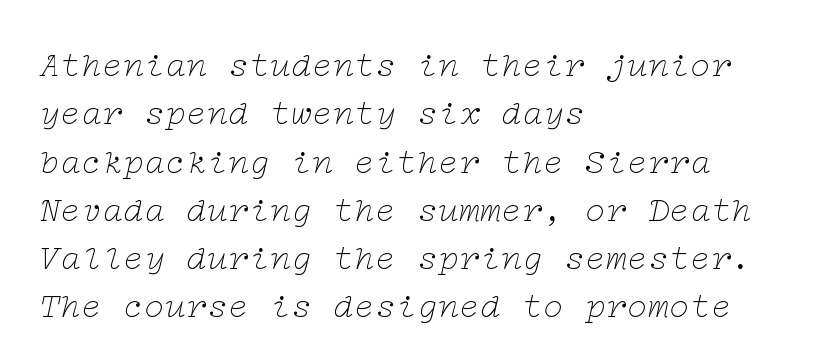
Unlike a clean sans, this face finishes its strokes with serifs. Evenly set lines give the paragraph a standard silhouette. If you drew a ruler down the left edge, every line would touch it. The typesetting does not lean heavy: it is not bold.
